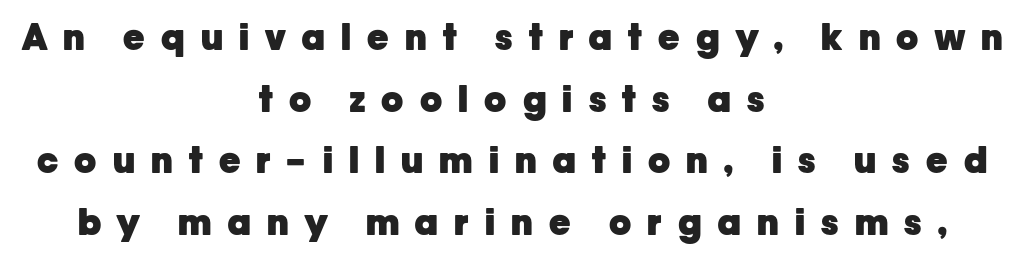
Q: Is the text bold? A: Yes.
Q: Is the text italic (slanted)? A: No, it is upright.
Q: Is the typeface a serif or a sans-serif typeface? A: Sans-serif.
Q: Is the text underlined? A: No.
Q: How is the paragraph aligned? A: Centered.
Q: Is the spacing between letters normal or unusually wide? A: Unusually wide.
Q: Width (condensed, normal, or wide)? A: Normal.
Q: Stroke contrast? A: Low.
Q: x-height? A: Medium.
Q: Monospaced? A: No.
